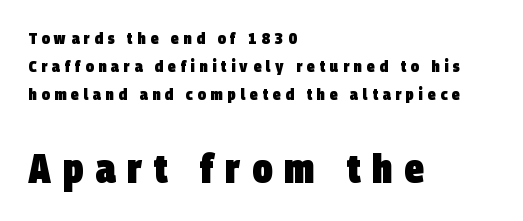
The image shows 40 px heavy, condensed sans-serif type; set left-aligned, line spacing 1.74x, unusually wide letter spacing (+0.29 em), not underlined; the second (bottom) block is 2.5x larger; low stroke contrast and a large x-height.
